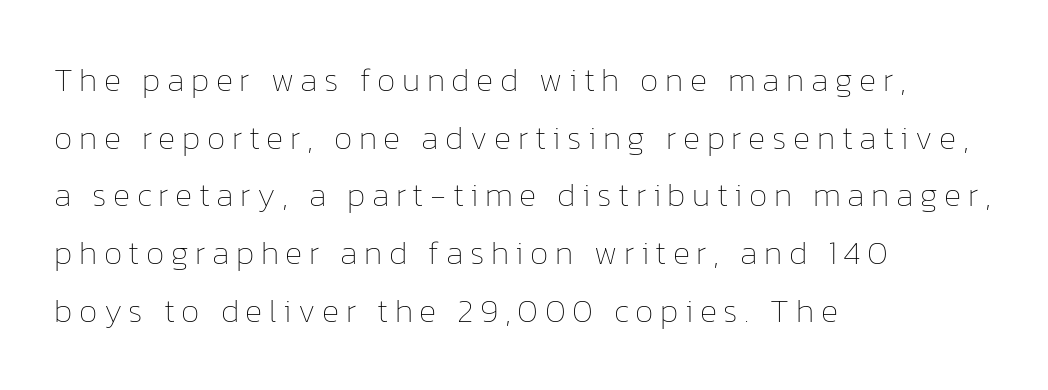
Q: Is the text bold? A: No.
Q: Is the text italic (slanted)? A: No, it is upright.
Q: Is the text underlined? A: No.
Q: How is the paragraph aligned? A: Left-aligned.
Q: Is the spacing between letters normal or unusually wide? A: Unusually wide.
Q: Width (condensed, normal, or wide)? A: Normal.
Q: Stroke contrast? A: Low.
Q: x-height? A: Medium.
Q: Monospaced? A: No.
